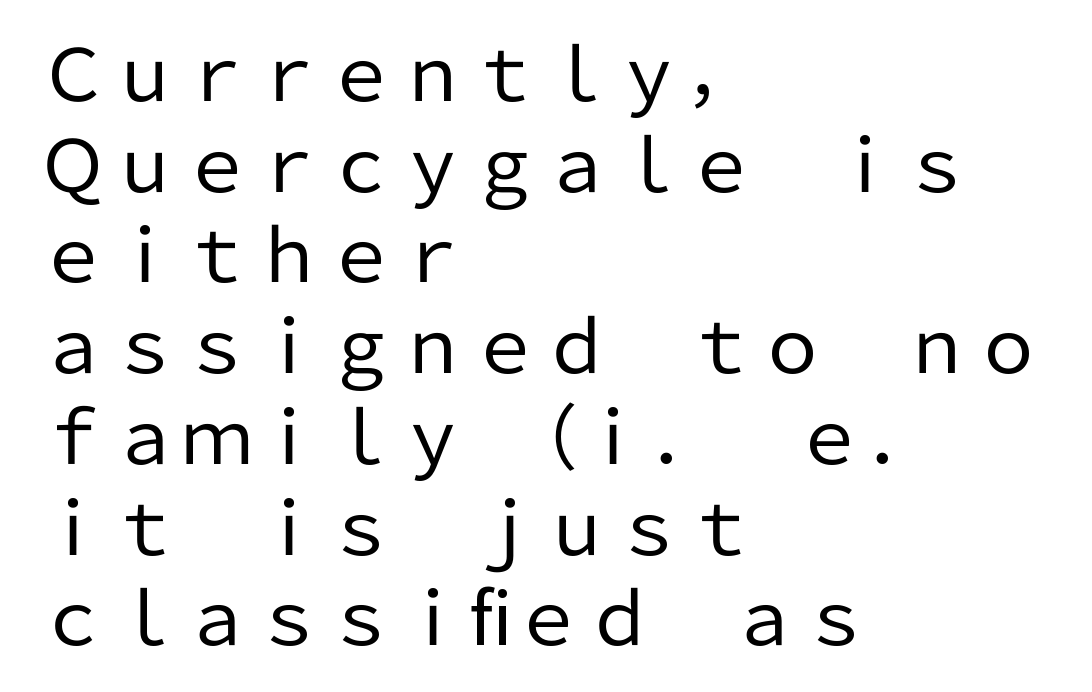
Leftover space on each line is placed entirely after the last word. The specimen reads as upright at a glance. Typographically, this falls in the sans-serif category. Words appear dense and cohesive because spacing is normal.
